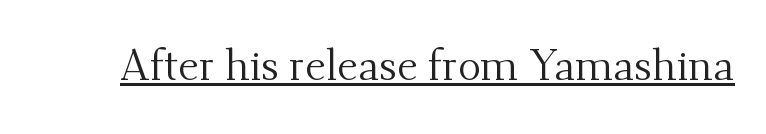
{"serif": "yes", "italic": "no", "bold": "no", "weight": "regular", "width": "normal", "stroke_contrast": "medium", "x_height": "small", "monospaced": "no", "underline": "yes", "letter_spacing": "normal", "letter_spacing_em": 0.0, "glyph_px": 43}
